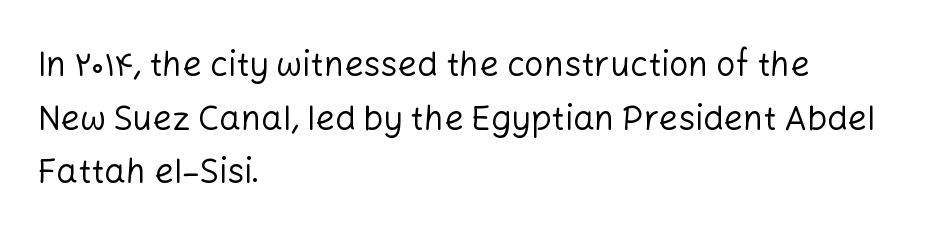
{"serif": "no", "italic": "no", "bold": "no", "weight": "regular", "width": "normal", "stroke_contrast": "low", "x_height": "medium", "monospaced": "no", "underline": "no", "align": "left", "line_spacing": "normal", "line_spacing_ratio": 1.58, "letter_spacing": "normal", "letter_spacing_em": 0.0, "glyph_px": 34}
